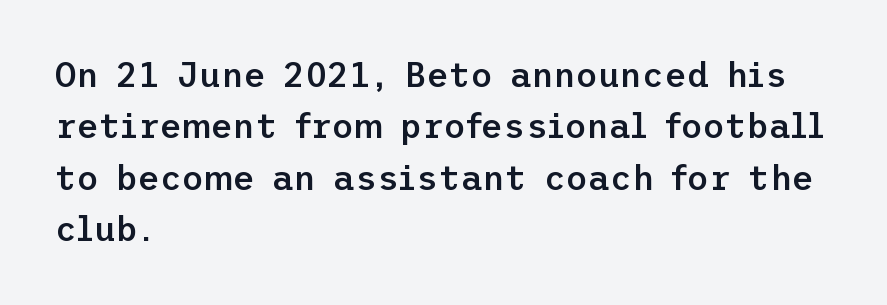
{"serif": "no", "italic": "no", "bold": "semi", "weight": "semibold", "width": "normal", "stroke_contrast": "low", "x_height": "medium", "underline": "no", "align": "left", "line_spacing": "normal", "line_spacing_ratio": 1.51, "letter_spacing": "normal", "letter_spacing_em": 0.0, "glyph_px": 34}
